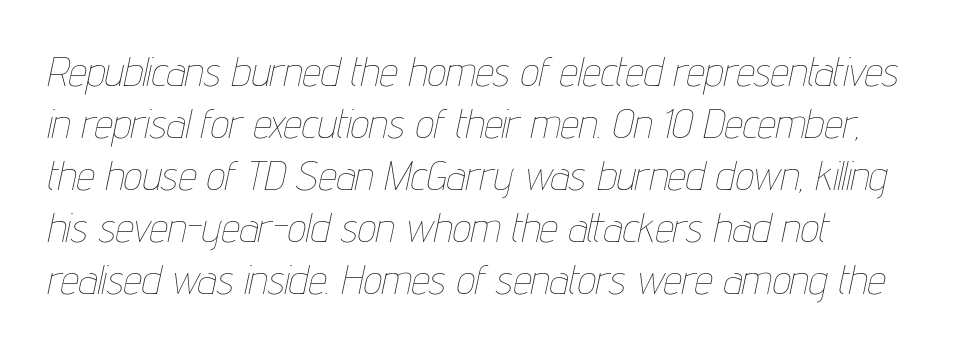
The image shows 41 px thin, condensed type, italic (leaning right); set normal line spacing (1.27x), normal letter spacing, not underlined; low stroke contrast and a medium x-height.
